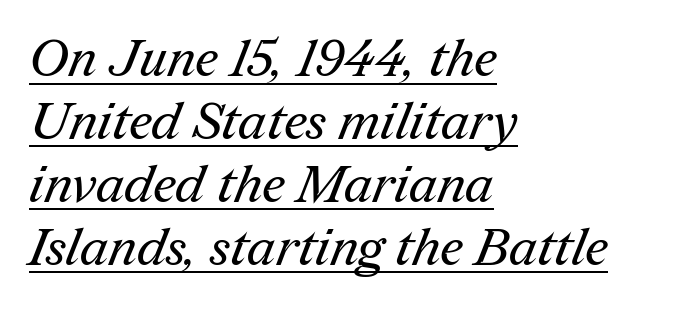
Q: Is the text bold? A: No.
Q: Is the typeface a serif or a sans-serif typeface? A: Serif.
Q: Is the text underlined? A: Yes.
Q: How is the paragraph aligned? A: Left-aligned.
Q: Is the spacing between letters normal or unusually wide? A: Normal.
Q: Width (condensed, normal, or wide)? A: Normal.
Q: Stroke contrast? A: Medium.
Q: x-height? A: Medium.
Q: Monospaced? A: No.
